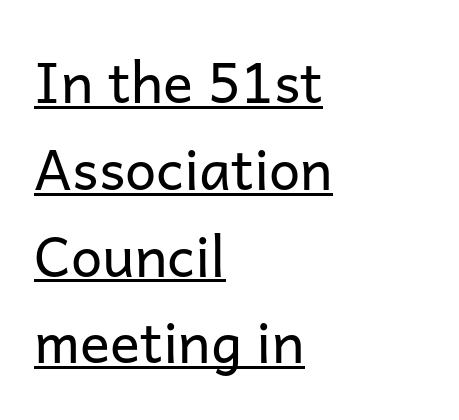
Nope, no serifs anywhere on these letters. Does the leading feel generous? No, just average. A baseline rule has been typeset under these characters. The line texture is even and compact thanks to regular tracking.
